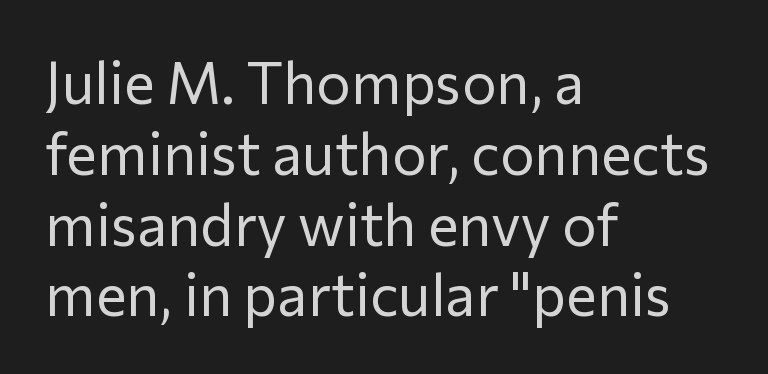
Lines of text with bare space underneath. Check where the strokes stop: nothing finishes them off — pure sans. These lines are rendered in a variable-pitch font. Stems and bowls with no extra thickness — not bold. The specimen reads as upright at a glance. Each line starts at the same left margin while the right side varies.
